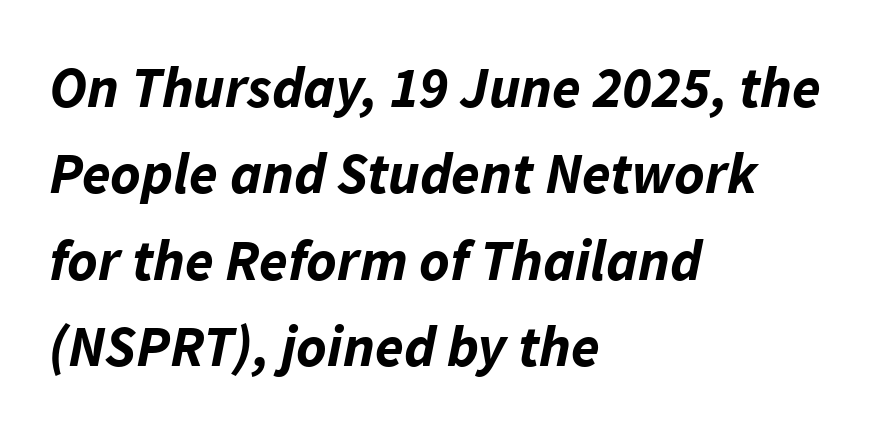
The image shows 58 px bold type, italic (leaning right); set left-aligned, normal line spacing (1.49x), normal letter spacing, not underlined; low stroke contrast and a medium x-height.
